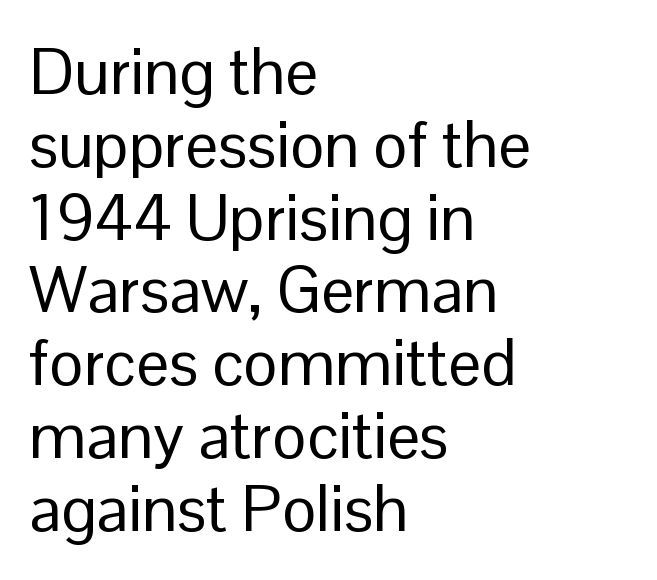
Q: Is the text bold? A: No.
Q: Is the text italic (slanted)? A: No, it is upright.
Q: Is the typeface a serif or a sans-serif typeface? A: Sans-serif.
Q: Is the text underlined? A: No.
Q: How is the paragraph aligned? A: Left-aligned.
Q: Is the spacing between letters normal or unusually wide? A: Normal.
Q: Is the spacing between lines tight, normal or loose? A: Tight.
Q: Width (condensed, normal, or wide)? A: Normal.
Q: Stroke contrast? A: Low.
Q: x-height? A: Medium.
Q: Monospaced? A: No.
